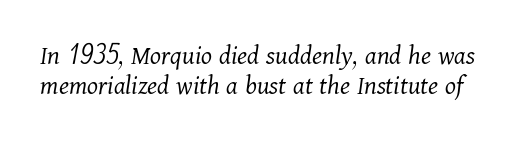
The image shows 28 px light serif type, italic (leaning right); set tight line spacing (1.08x), normal letter spacing, not underlined; medium stroke contrast and a medium x-height.
